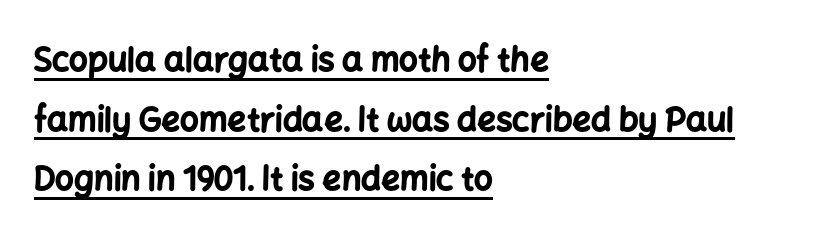
{"serif": "no", "italic": "no", "bold": "yes", "weight": "bold", "width": "normal", "stroke_contrast": "low", "x_height": "medium", "monospaced": "no", "underline": "yes", "align": "left", "line_spacing_ratio": 1.81, "letter_spacing": "normal", "letter_spacing_em": 0.0, "glyph_px": 33}
